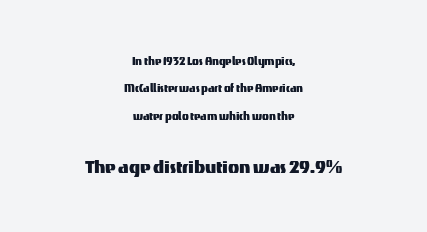
The lettering stays uniformly vertical, giving the passage a roman look. Observe the ordinary spacing: letters are neighbours, not strangers. Whoever set this made the second block the dominant, larger element. These lines stand farther apart than default settings would place them.
